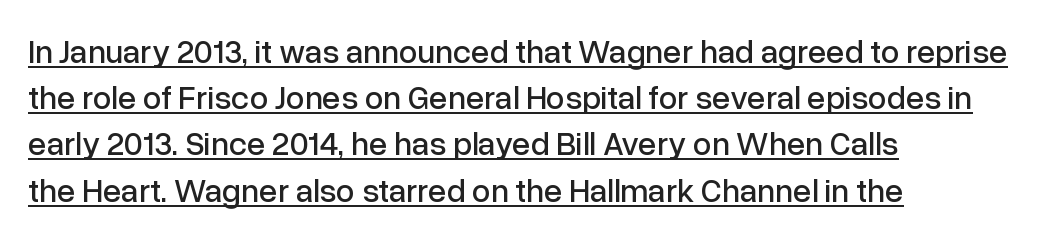
Q: Is the text italic (slanted)? A: No, it is upright.
Q: Is the typeface a serif or a sans-serif typeface? A: Sans-serif.
Q: Is the text underlined? A: Yes.
Q: How is the paragraph aligned? A: Left-aligned.
Q: Is the spacing between letters normal or unusually wide? A: Normal.
Q: Is the spacing between lines tight, normal or loose? A: Normal.
Q: Width (condensed, normal, or wide)? A: Normal.
Q: Stroke contrast? A: Low.
Q: x-height? A: Medium.
Q: Monospaced? A: No.
